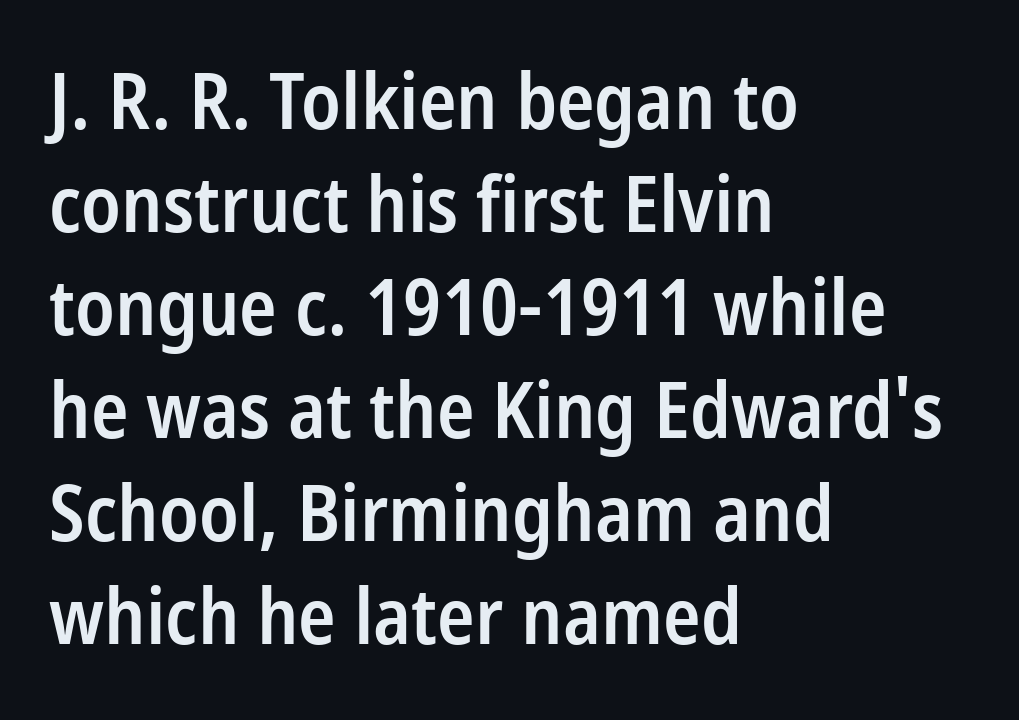
Nothing sits at the stroke ends, so this counts as sans-serif. This sample has the flowing, uneven cadence of proportional lettering. The lettering holds an erect, upright posture throughout. What weight is shown? A semibold, between regular and bold. Decoration check: the copy has no underline. Vertically, the passage feels balanced, rows spaced as you'd expect.
